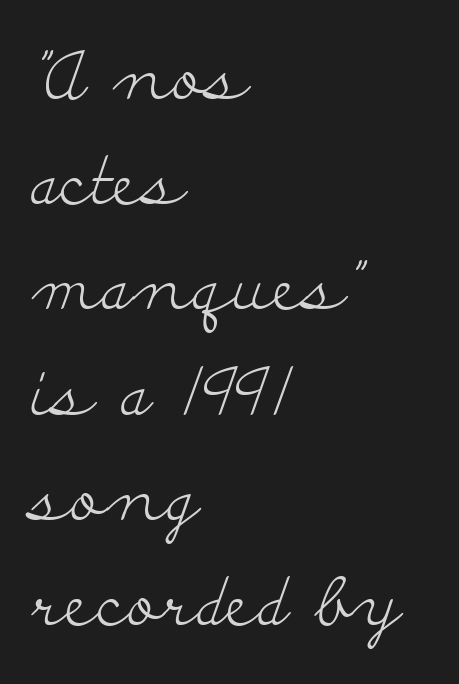
{"serif": "yes", "bold": "no", "weight": "light", "width": "wide", "stroke_contrast": "low", "x_height": "small", "monospaced": "no", "underline": "no", "align": "left", "line_spacing": "normal", "line_spacing_ratio": 1.57, "letter_spacing": "normal", "letter_spacing_em": 0.0, "glyph_px": 67}
